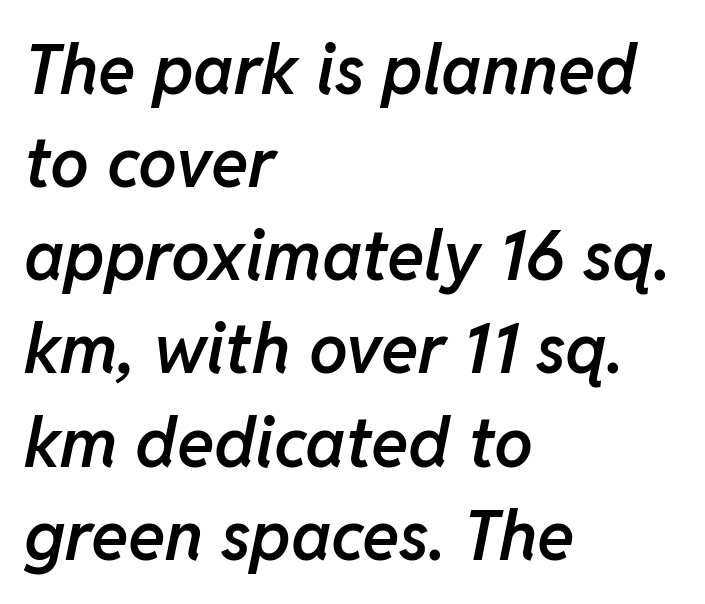
This rendering uses left alignment, leaving the right contour irregular. The gaps between neighbouring characters are ordinary and unremarkable. Notice how the stems are inclined rather than vertical — that's the hallmark of italics. Weight: semibold (demi). Regarding leading, the lines here are spaced in the standard way. Words float on clear page, feet unadorned.
